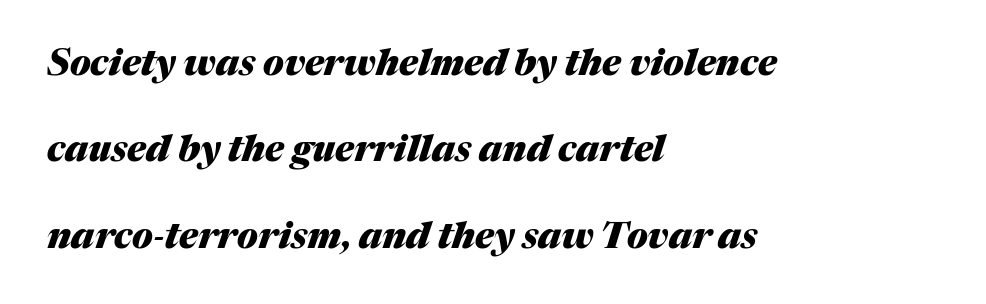
The horizontal fit of the characters is conventional and even. When letters slant like this, we call the style italic. Each glyph is drawn with heavy, bold strokes. Left-aligned paragraph, ragged on the right. Nobody drew a line under any word here. A typesetter would call this proportional, since set widths differ per character.
